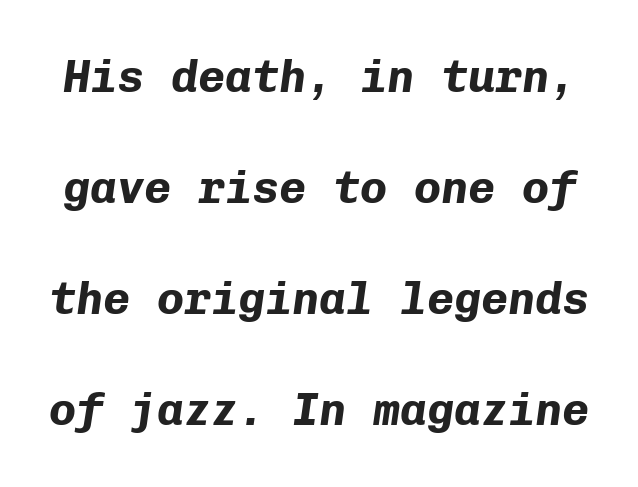
{"italic": "yes", "lean": "right", "slant_degrees": 8, "bold": "yes", "weight": "bold", "width": "normal", "stroke_contrast": "low", "x_height": "medium", "monospaced": "yes", "underline": "no", "line_spacing": "loose", "line_spacing_ratio": 2.47, "letter_spacing": "normal", "letter_spacing_em": 0.0, "glyph_px": 45}
